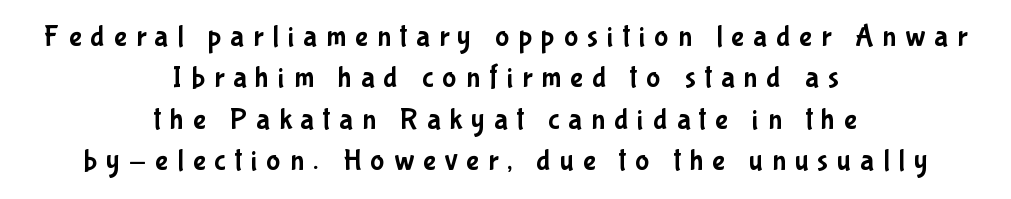
The gap between lines stays unmarked. Quick note: not italic, upright. Each letter's strokes conclude bluntly, with no projecting serifs. Successive baselines arrive at the customary interval.
